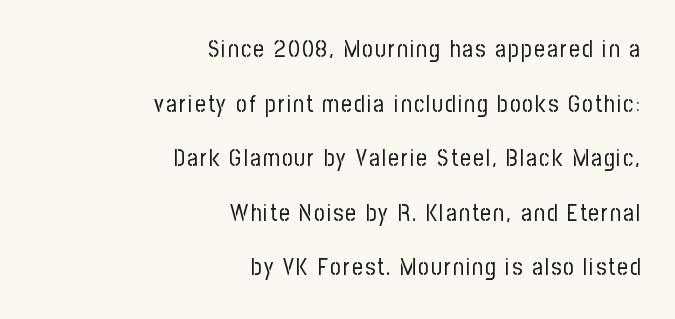
The image shows 23 px text type, upright; set right-aligned, loose line spacing (2.37x), not underlined.
